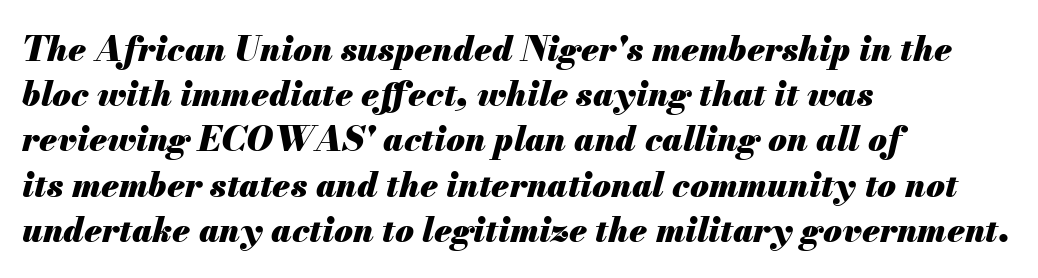
The image shows 34 px heavy type, italic (leaning right); set left-aligned, normal line spacing (1.33x), normal letter spacing, not underlined; medium stroke contrast and a small x-height.
